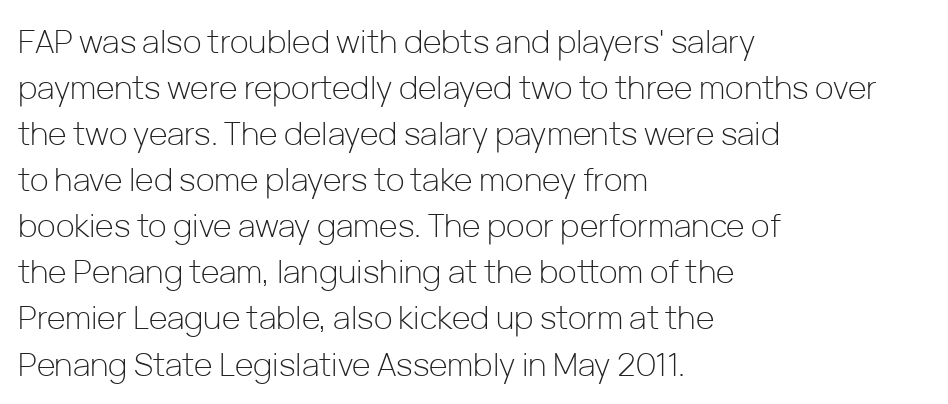
Q: Is the text bold? A: No.
Q: Is the text italic (slanted)? A: No, it is upright.
Q: Is the typeface a serif or a sans-serif typeface? A: Sans-serif.
Q: Is the text underlined? A: No.
Q: How is the paragraph aligned? A: Left-aligned.
Q: Is the spacing between letters normal or unusually wide? A: Normal.
Q: Is the spacing between lines tight, normal or loose? A: Normal.
Q: Width (condensed, normal, or wide)? A: Normal.
Q: Stroke contrast? A: Low.
Q: x-height? A: Medium.
Q: Monospaced? A: No.
